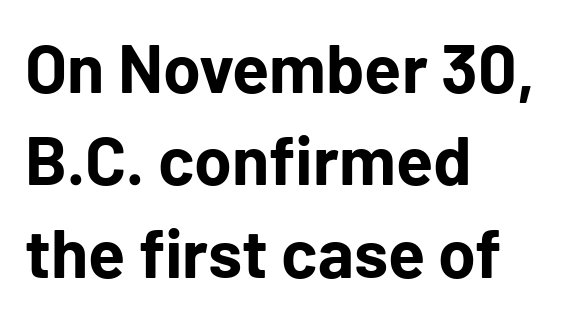
The image shows 68 px bold sans-serif type, upright; set left-aligned, normal line spacing (1.36x), normal letter spacing, not underlined; low stroke contrast and a medium x-height.
